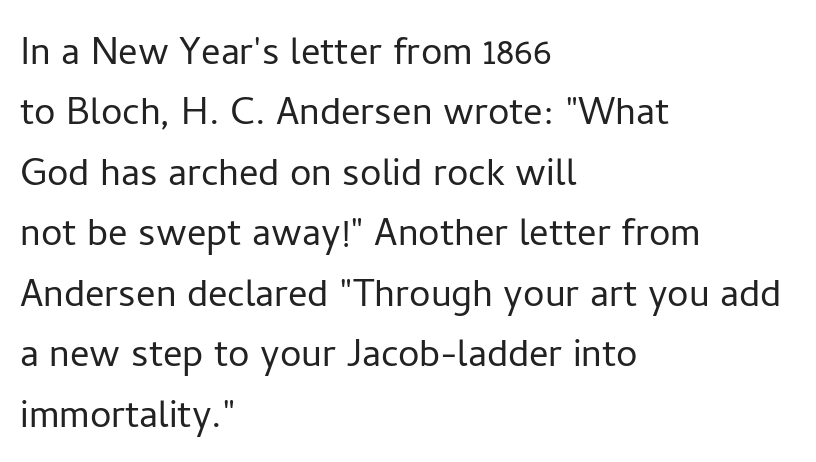
The image shows 48 px light sans-serif type, upright; set left-aligned, normal line spacing (1.26x), normal letter spacing, not underlined; low stroke contrast and a medium x-height.
